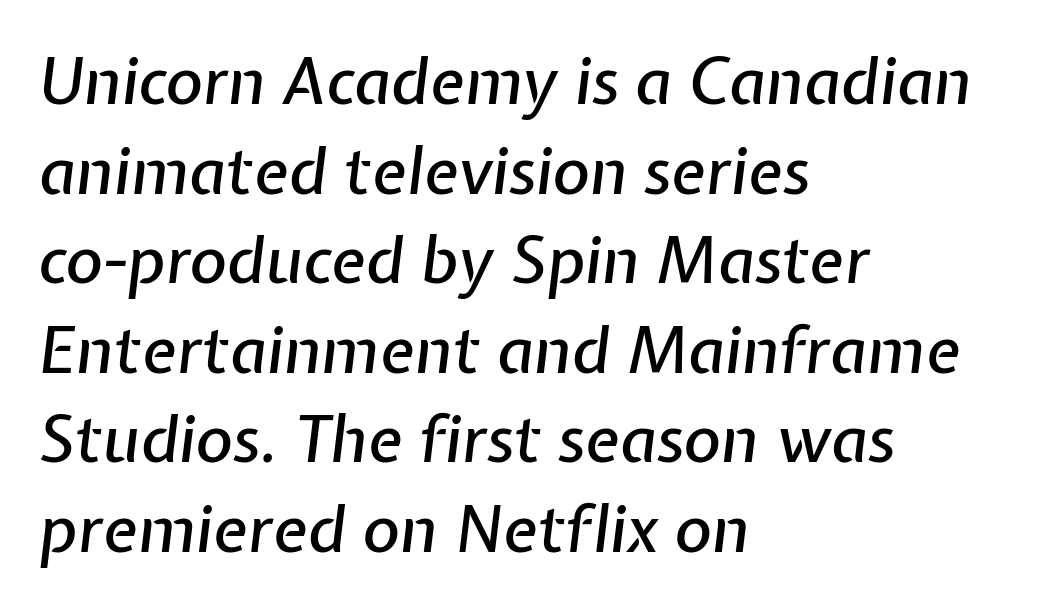
A classic flush-left, rag-right setting is used for this passage. The space beneath each line is pristine and unruled. An italicized treatment has been applied to the whole sample. Quick note: interline space is typical. Think of a printed novel: that variable character pitch is what you see here.
